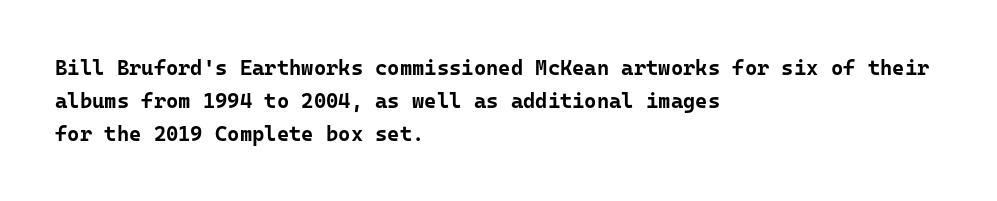
The image shows 21 px bold type, upright; set left-aligned, normal line spacing (1.57x), normal letter spacing, not underlined.
